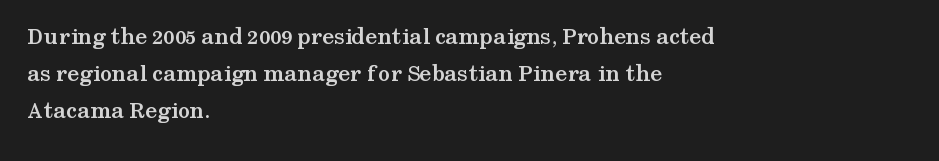
The image shows 24 px bold type, upright; set left-aligned, normal line spacing (1.54x), normal letter spacing, not underlined.
